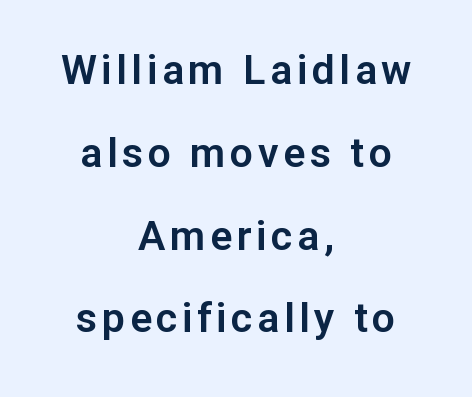
Q: Is the text italic (slanted)? A: No, it is upright.
Q: Is the typeface a serif or a sans-serif typeface? A: Sans-serif.
Q: Is the text underlined? A: No.
Q: How is the paragraph aligned? A: Centered.
Q: Is the spacing between lines tight, normal or loose? A: Loose.
Q: Width (condensed, normal, or wide)? A: Normal.
Q: Stroke contrast? A: Low.
Q: x-height? A: Medium.
Q: Monospaced? A: No.
